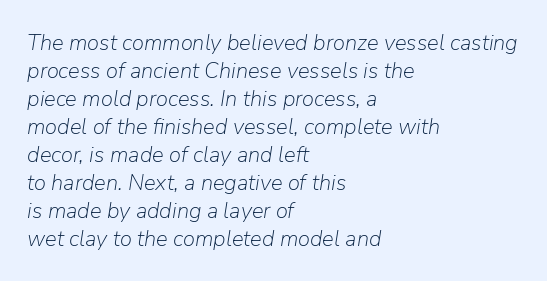
Q: Is the text bold? A: No.
Q: Is the text italic (slanted)? A: Yes, it leans right by about 9 degrees.
Q: Is the text underlined? A: No.
Q: How is the paragraph aligned? A: Left-aligned.
Q: Is the spacing between letters normal or unusually wide? A: Normal.
Q: Is the spacing between lines tight, normal or loose? A: Normal.
